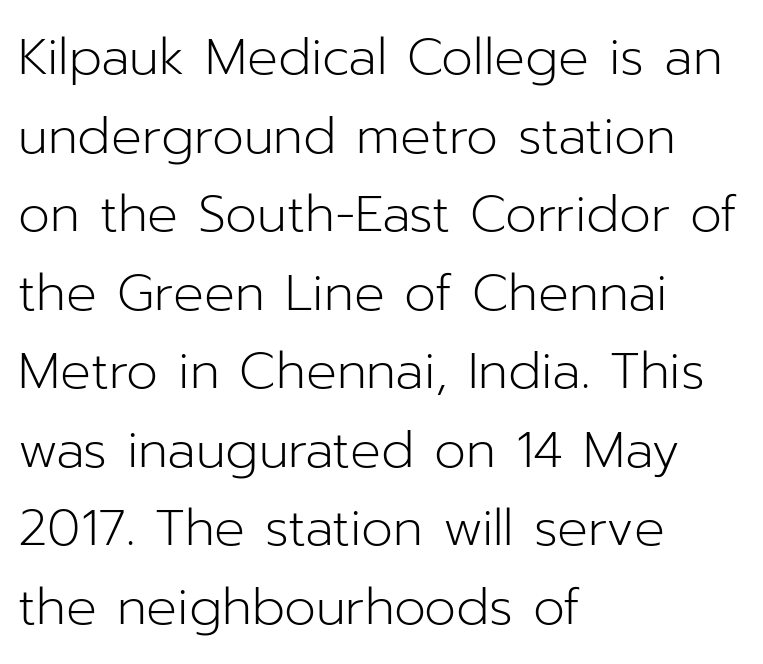
Q: Is the text bold? A: No.
Q: Is the text italic (slanted)? A: No, it is upright.
Q: Is the typeface a serif or a sans-serif typeface? A: Sans-serif.
Q: Is the text underlined? A: No.
Q: How is the paragraph aligned? A: Left-aligned.
Q: Is the spacing between letters normal or unusually wide? A: Normal.
Q: Is the spacing between lines tight, normal or loose? A: Normal.
Q: Width (condensed, normal, or wide)? A: Normal.
Q: Stroke contrast? A: Low.
Q: x-height? A: Medium.
Q: Monospaced? A: No.
